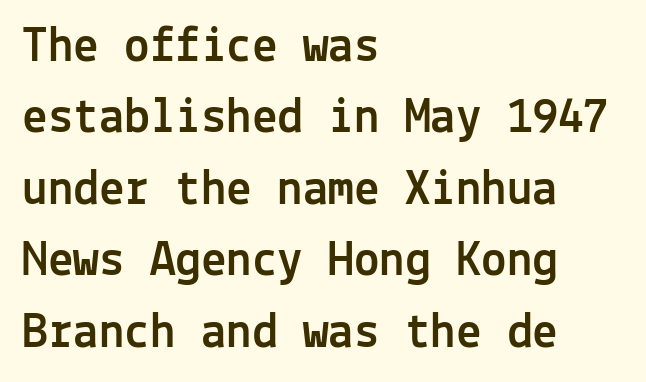
Is the letter spacing exaggerated? No — it looks like the ordinary default. The lettering stays uniformly vertical, giving the passage a roman look. Typeset ragged right — the left edge is the straight one. No feet cap the strokes, marking this as sans-serif type. Rule under the text: the space is simply empty. These lines are rendered in a fixed-pitch font.
